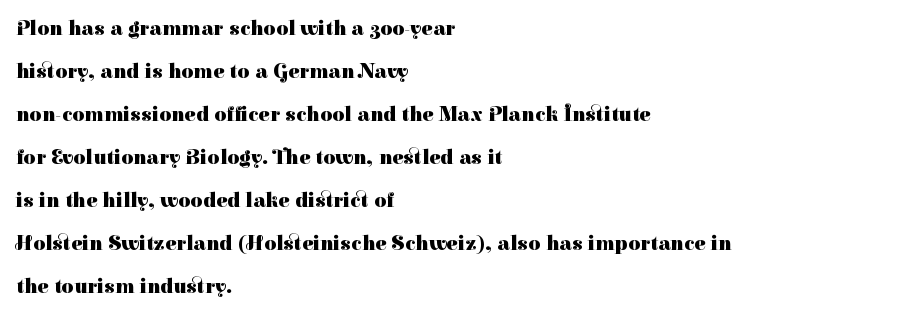
The image shows 21 px bold type, upright; set left-aligned, loose line spacing (2.05x), normal letter spacing, not underlined.
